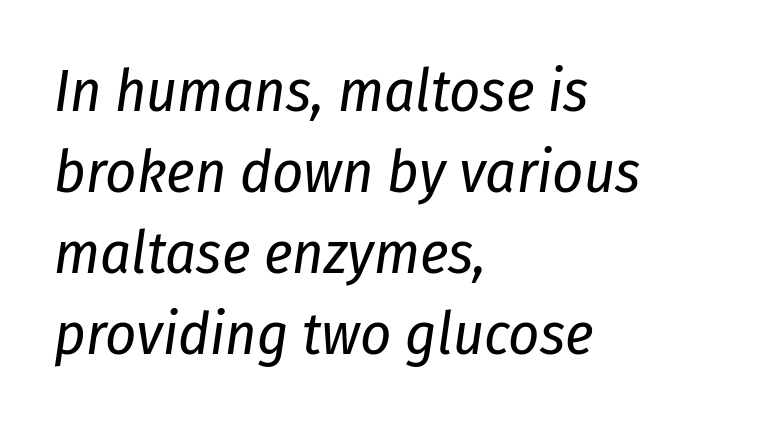
Is the type heavy? It reads as light-to-regular instead. The rendering uses natural spacing where letterforms have individual widths. Line starts are locked; line ends wander. The words here are not underlined. When letters slant like this, we call the style italic. The letterforms sit shoulder to shoulder at normal distance.
